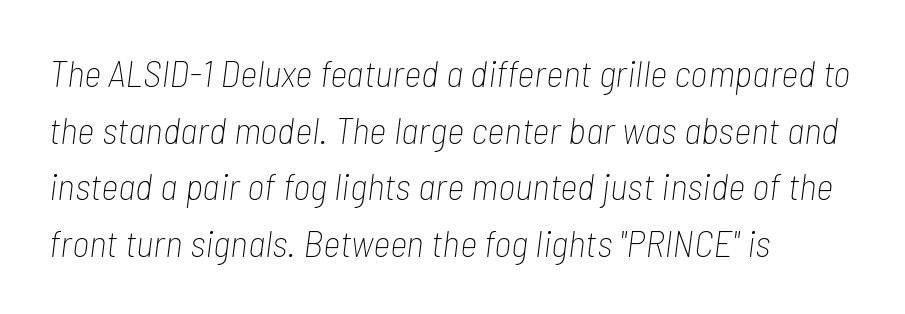
The image shows 38 px thin, condensed type, italic (leaning right); set left-aligned, normal line spacing (1.49x), normal letter spacing, not underlined; low stroke contrast and a medium x-height.
